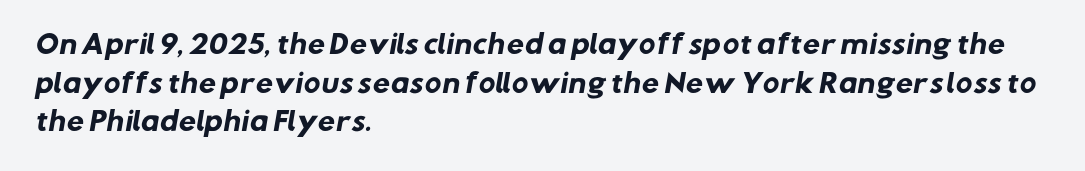
The image shows 25 px bold type; set left-aligned, normal line spacing (1.55x), normal letter spacing, not underlined.
